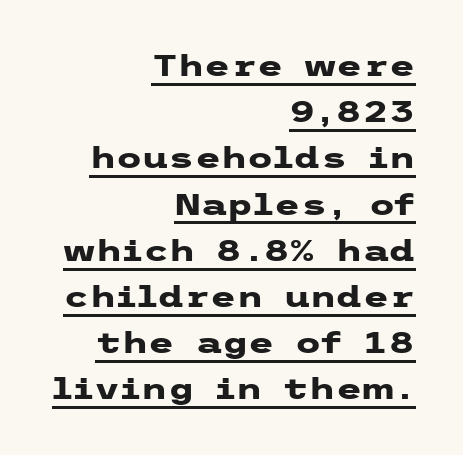
Q: Is the text bold? A: Yes.
Q: Is the text italic (slanted)? A: No, it is upright.
Q: Is the typeface a serif or a sans-serif typeface? A: Sans-serif.
Q: Is the text underlined? A: Yes.
Q: How is the paragraph aligned? A: Right-aligned.
Q: Is the spacing between letters normal or unusually wide? A: Normal.
Q: Is the spacing between lines tight, normal or loose? A: Normal.
Q: Width (condensed, normal, or wide)? A: Wide.
Q: Stroke contrast? A: Low.
Q: x-height? A: Medium.
